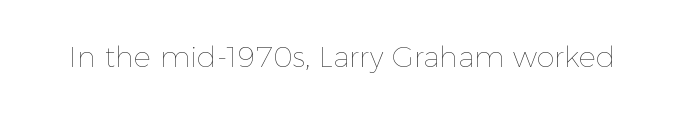
Q: Is the text bold? A: No.
Q: Is the text italic (slanted)? A: No, it is upright.
Q: Is the text underlined? A: No.
Q: Is the spacing between letters normal or unusually wide? A: Normal.
Q: Width (condensed, normal, or wide)? A: Normal.
Q: x-height? A: Medium.
Q: Monospaced? A: No.
